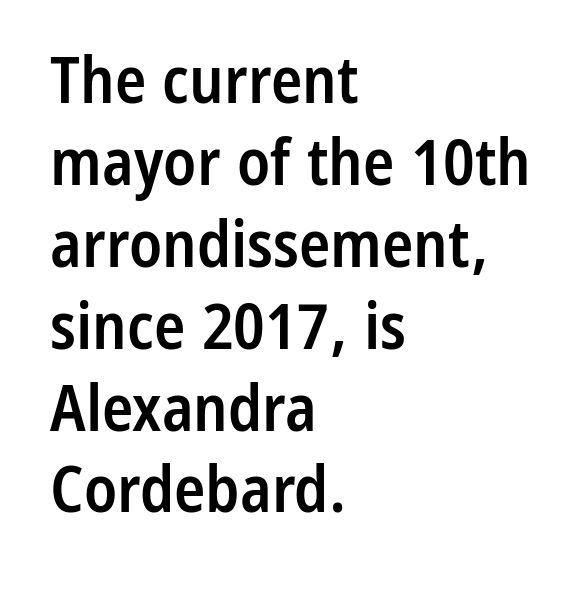
The rendering anchors every line to the left-hand side. This is moderately heavy type, rendered in semibold. The passage shown is not underscored anywhere. Students, observe: this is what conventionally led text looks like. Type style note: lacks serifs. Here the designer chose a conventional face with non-uniform glyph widths.
